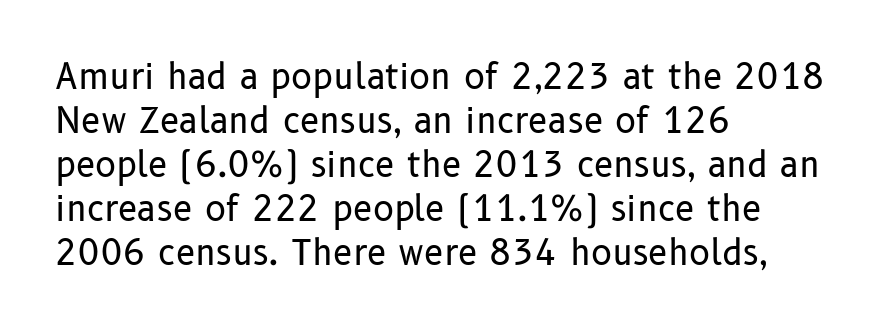
The image shows 35 px regular-weight sans-serif type, upright; set left-aligned, normal line spacing (1.26x), normal letter spacing, not underlined; low stroke contrast and a medium x-height.
